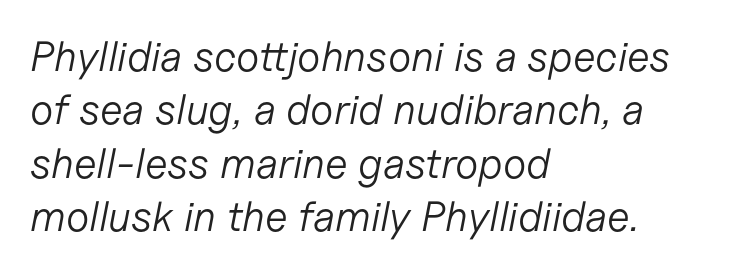
{"italic": "yes", "lean": "right", "slant_degrees": 11, "bold": "no", "weight": "light", "width": "normal", "stroke_contrast": "low", "x_height": "medium", "monospaced": "no", "underline": "no", "align": "left", "line_spacing": "normal", "line_spacing_ratio": 1.27, "letter_spacing": "normal", "letter_spacing_em": 0.0, "glyph_px": 42}
